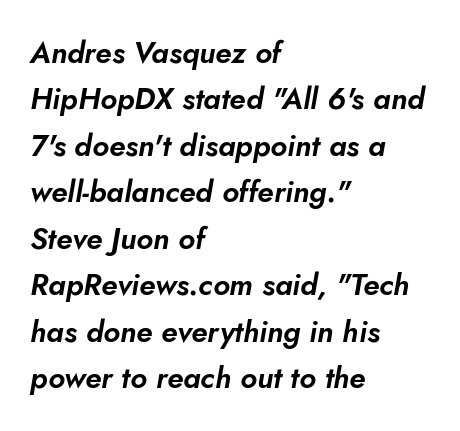
{"italic": "yes", "lean": "right", "slant_degrees": 5, "width": "normal", "stroke_contrast": "low", "x_height": "small", "monospaced": "no", "underline": "no", "align": "left", "line_spacing": "normal", "line_spacing_ratio": 1.55, "letter_spacing": "normal", "letter_spacing_em": 0.0, "glyph_px": 30}
